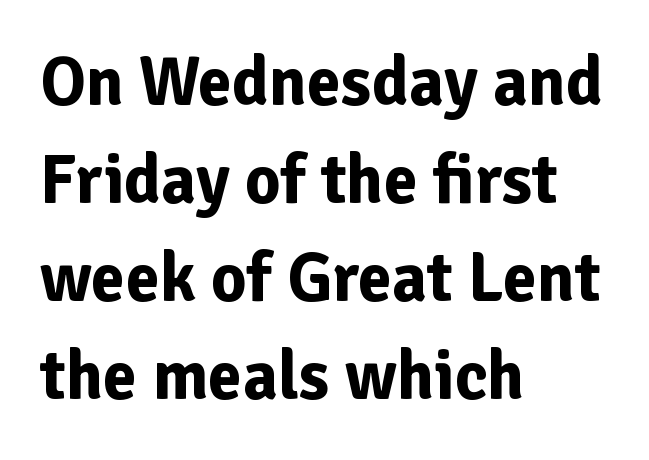
Q: Is the text bold? A: Yes.
Q: Is the text italic (slanted)? A: No, it is upright.
Q: Is the typeface a serif or a sans-serif typeface? A: Sans-serif.
Q: Is the text underlined? A: No.
Q: How is the paragraph aligned? A: Left-aligned.
Q: Is the spacing between letters normal or unusually wide? A: Normal.
Q: Is the spacing between lines tight, normal or loose? A: Normal.
Q: Width (condensed, normal, or wide)? A: Normal.
Q: Stroke contrast? A: Low.
Q: x-height? A: Medium.
Q: Monospaced? A: No.
